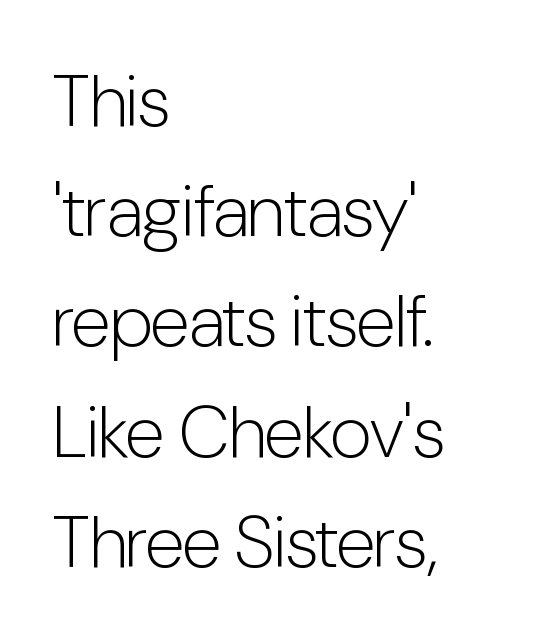
The image shows 73 px light, condensed sans-serif type, upright; set left-aligned, normal line spacing (1.51x), normal letter spacing, not underlined; low stroke contrast and a medium x-height.
